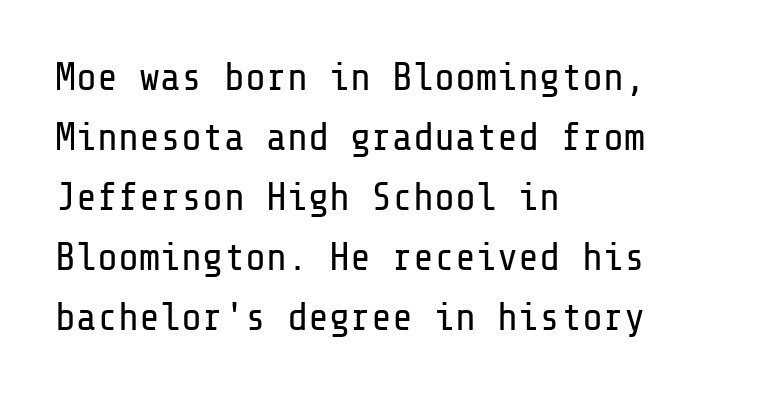
Rendered with straight, roman letterforms. Visually the block forms a straight wall on the left and a jagged coastline on the right. How are the letters spaced? Ordinarily, with no added tracking. Vertical spacing — default. Unlike a traditional serif, this face leaves its strokes unadorned.
